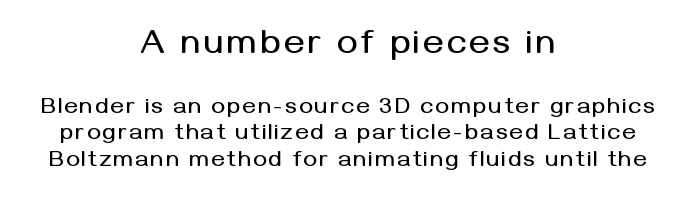
Just letters on the line, the space beneath them empty. This rendering uses center alignment, leaving both contours irregular but symmetric. You get the large type first, then a drop to smaller type. Think of a printed novel: that variable character pitch is what you see here. Rendered with straight, roman letterforms. Are there feet on the stems? There aren't — it's a sans.
